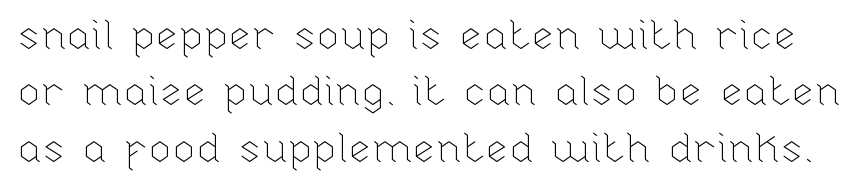
Looks like regular typesetting: each glyph gets only the width it needs. Descenders are the only things crossing below the line. Characters follow at the spacing the type designer built in. Notice how descenders clear the ascenders below comfortably — that's standard leading.
